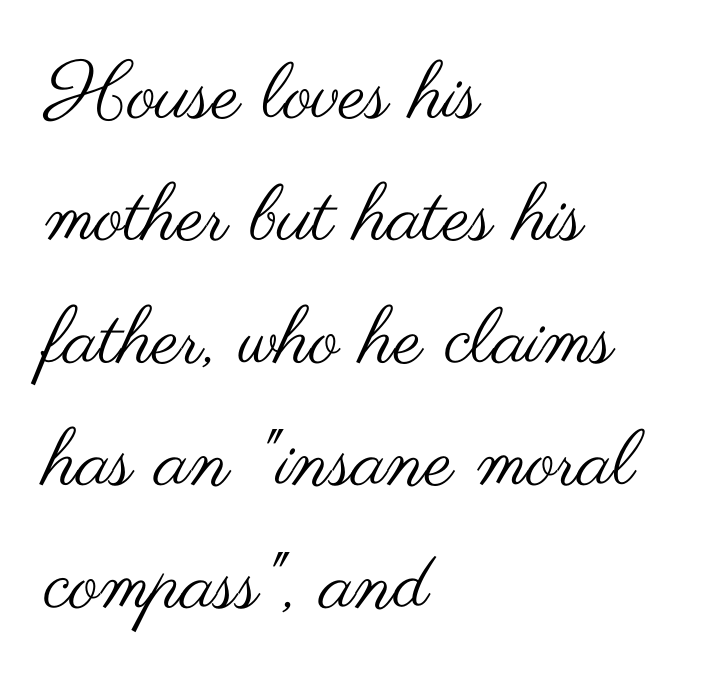
{"serif": "no", "bold": "no", "weight": "regular", "width": "wide", "stroke_contrast": "medium", "x_height": "small", "monospaced": "no", "underline": "no", "align": "left", "line_spacing": "normal", "line_spacing_ratio": 1.57, "letter_spacing": "normal", "letter_spacing_em": 0.0, "glyph_px": 78}
